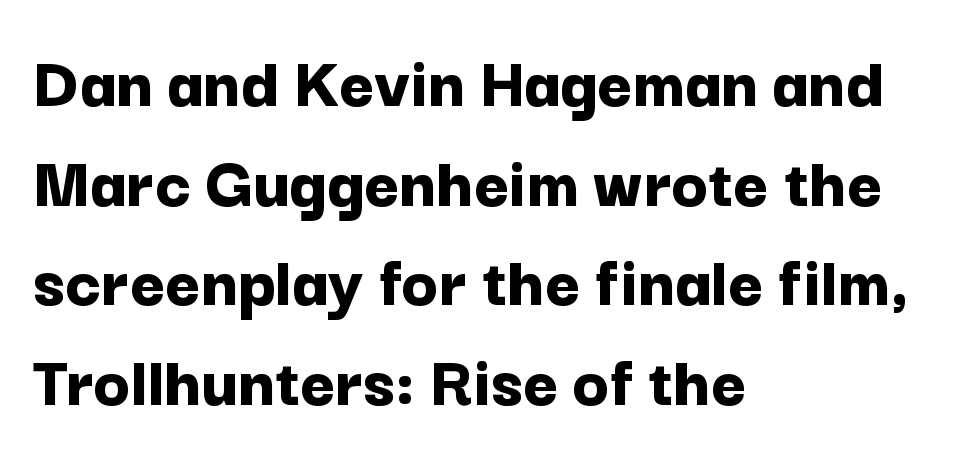
Evenly set lines give the paragraph a standard silhouette. The face used here is rendered with its standard letterfit. The letters carry no serifs — their stems end cleanly without finishing strokes. The type sits square on the baseline with zero lean.
